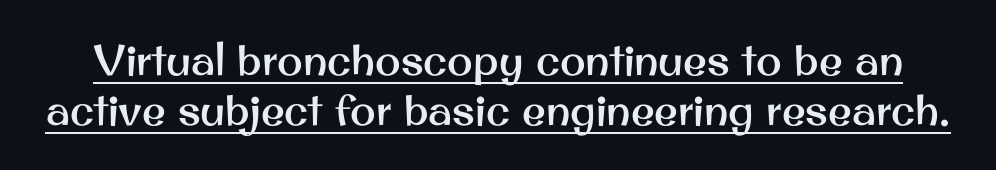
Is there an underline? Yes — a line sits under the letters. Honestly, the letter spacing is just normal — you wouldn't notice it. What kind of face is this? One without serifs — a sans. In terms of posture, this sample is upright. The letters advance in unequal steps, a hallmark of proportional type.
